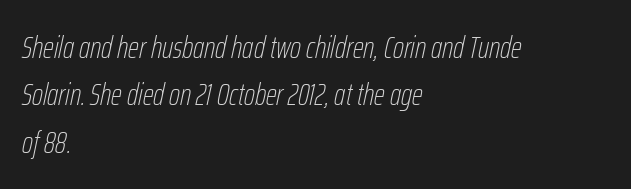
The image shows 31 px thin, condensed type, italic (leaning right); set left-aligned, normal line spacing (1.53x), normal letter spacing, not underlined; low stroke contrast and a medium x-height.
